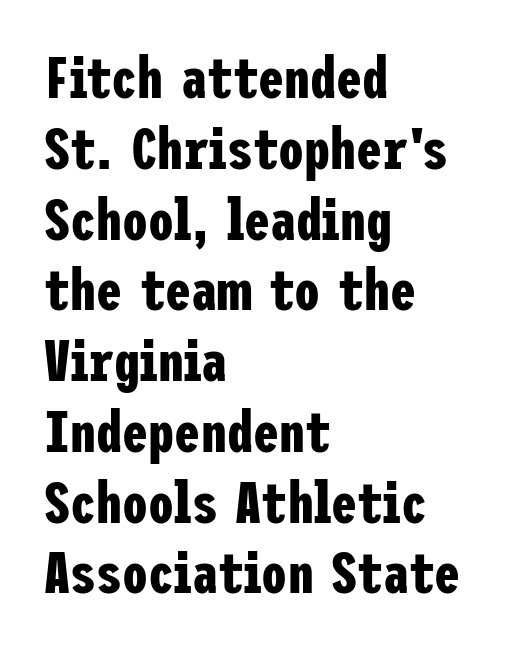
The image shows 58 px bold, condensed sans-serif type, upright; set left-aligned, line spacing 1.22x, normal letter spacing, not underlined; low stroke contrast and a medium x-height.
